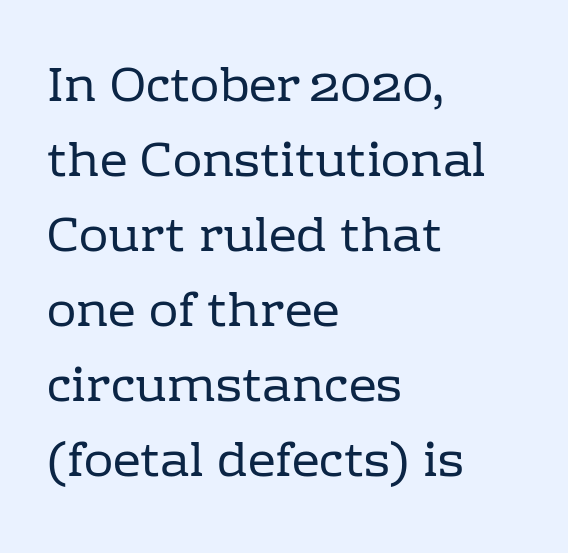
The image shows 49 px regular-weight serif type, upright; set left-aligned, normal line spacing (1.53x), normal letter spacing, not underlined; low stroke contrast and a medium x-height.
